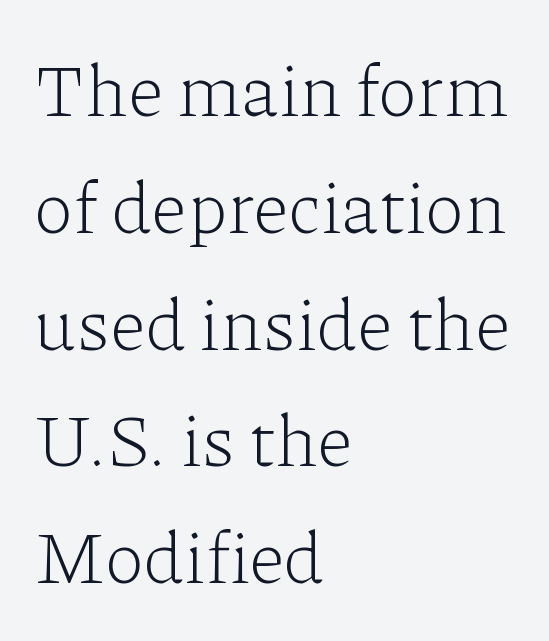
{"serif": "yes", "italic": "no", "bold": "no", "weight": "light", "width": "normal", "stroke_contrast": "low", "x_height": "medium", "monospaced": "no", "underline": "no", "align": "left", "line_spacing": "normal", "line_spacing_ratio": 1.6, "letter_spacing": "normal", "letter_spacing_em": 0.0, "glyph_px": 73}
